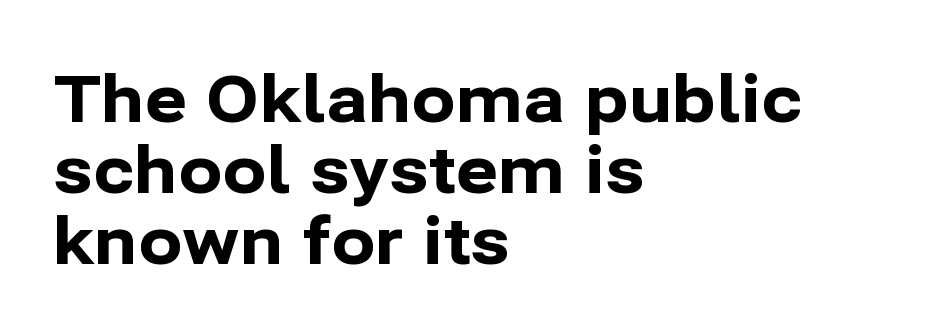
Do the characters align in a grid? No, the font is proportional. Horizontal alignment here is leftward, the default for most running prose. Whoever set this chose condensed vertical rhythm over breathing room. Set as a true bold cut, around the 700 mark.
